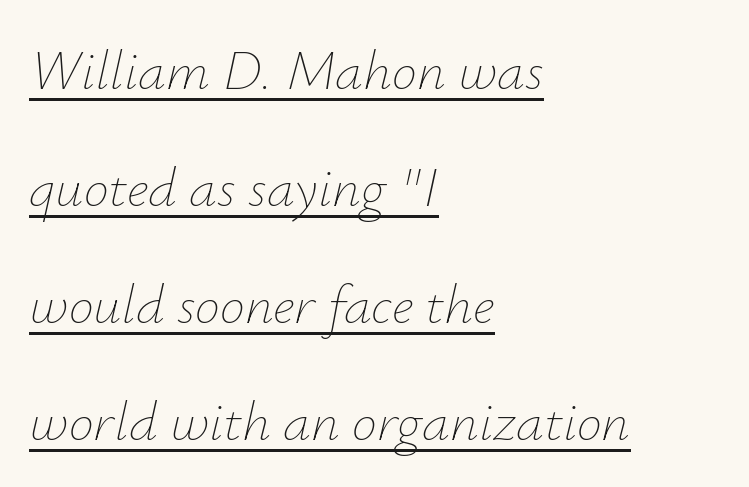
Q: Is the text bold? A: No.
Q: Is the text italic (slanted)? A: Yes, it leans right by about 12 degrees.
Q: Is the text underlined? A: Yes.
Q: How is the paragraph aligned? A: Left-aligned.
Q: Is the spacing between letters normal or unusually wide? A: Normal.
Q: Is the spacing between lines tight, normal or loose? A: Loose.
Q: Width (condensed, normal, or wide)? A: Normal.
Q: Stroke contrast? A: Low.
Q: x-height? A: Small.
Q: Monospaced? A: No.
